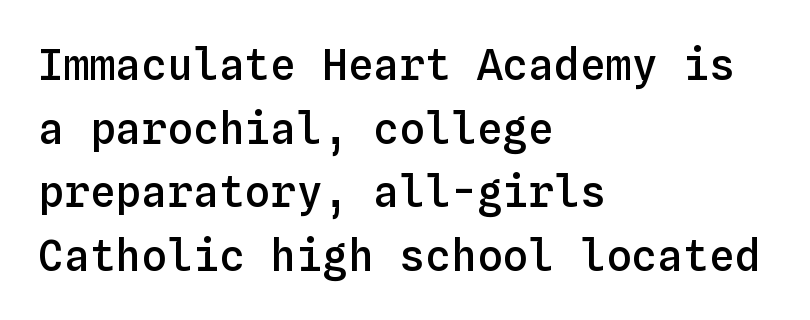
Q: Is the text bold? A: Semi-bold.
Q: Is the text italic (slanted)? A: No, it is upright.
Q: Is the text underlined? A: No.
Q: How is the paragraph aligned? A: Left-aligned.
Q: Is the spacing between letters normal or unusually wide? A: Normal.
Q: Is the spacing between lines tight, normal or loose? A: Normal.
Q: Width (condensed, normal, or wide)? A: Normal.
Q: Stroke contrast? A: Low.
Q: x-height? A: Medium.
Q: Monospaced? A: Yes.
